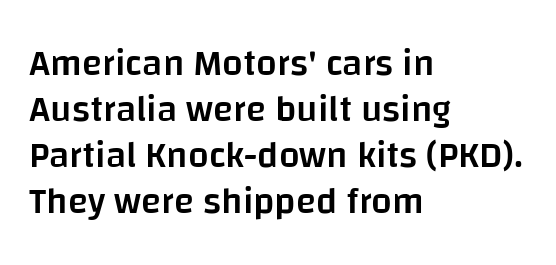
The rendering uses natural spacing where letterforms have individual widths. Letterform terminals end flat and unadorned throughout the passage. The lettering stays uniformly vertical, giving the passage a roman look. This rendering features lettering with no underline. Does extra space separate the letters? No, they use regular spacing.
